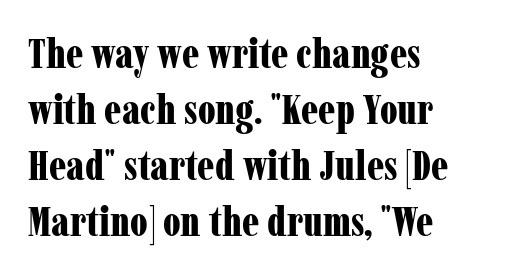
{"serif": "yes", "italic": "no", "bold": "yes", "weight": "bold", "width": "condensed", "stroke_contrast": "low", "x_height": "medium", "monospaced": "no", "underline": "no", "align": "left", "line_spacing": "normal", "line_spacing_ratio": 1.33, "letter_spacing": "normal", "letter_spacing_em": 0.0, "glyph_px": 42}
